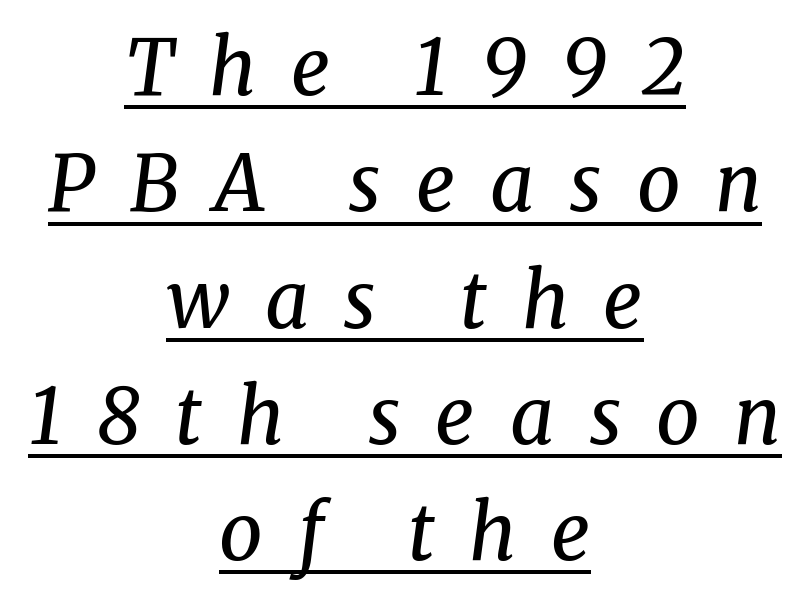
{"serif": "yes", "italic": "yes", "lean": "right", "slant_degrees": 8, "bold": "no", "weight": "regular", "width": "normal", "stroke_contrast": "medium", "x_height": "medium", "monospaced": "no", "underline": "yes", "align": "center", "line_spacing": "normal", "line_spacing_ratio": 1.51, "letter_spacing": "wide", "letter_spacing_em": 0.45, "glyph_px": 77}
